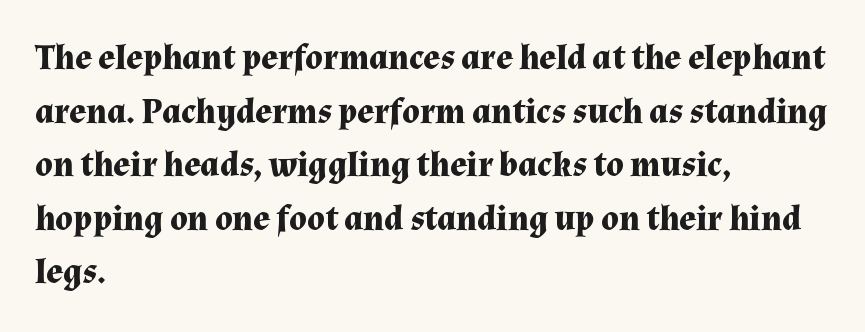
{"serif": "yes", "italic": "no", "bold": "yes", "weight": "bold", "width": "normal", "stroke_contrast": "medium", "x_height": "medium", "monospaced": "no", "underline": "no", "align": "left", "line_spacing": "normal", "line_spacing_ratio": 1.53, "letter_spacing": "normal", "letter_spacing_em": 0.0, "glyph_px": 35}
